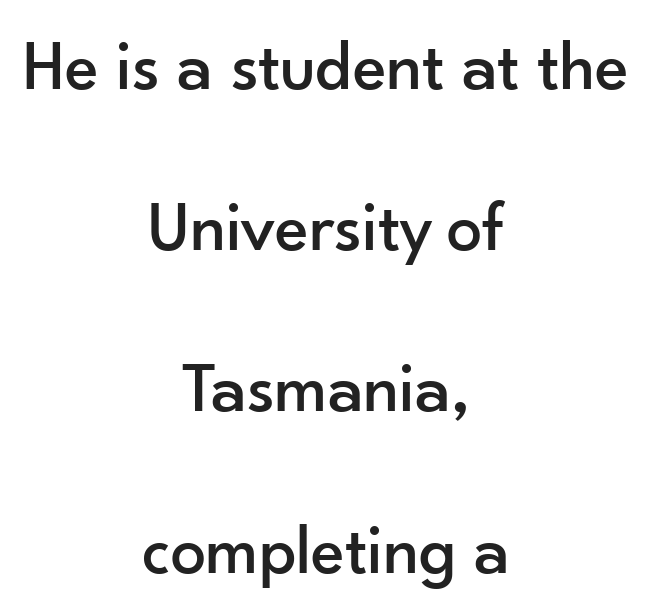
{"serif": "no", "italic": "no", "width": "normal", "stroke_contrast": "low", "x_height": "small", "monospaced": "no", "underline": "no", "align": "center", "line_spacing": "loose", "line_spacing_ratio": 2.27, "letter_spacing": "normal", "letter_spacing_em": 0.0, "glyph_px": 71}
